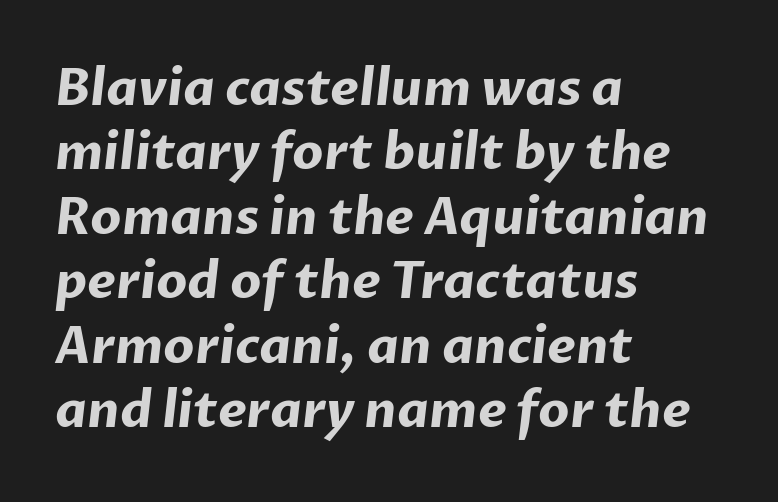
The image shows 50 px bold sans-serif type; set left-aligned, normal line spacing (1.29x), normal letter spacing, not underlined; low stroke contrast and a medium x-height.
